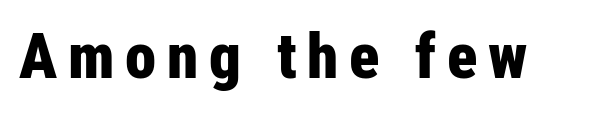
Look at the bottom of the vertical strokes: they stop flat, with no serifs. You could not count columns in this text — the font is proportionally spaced. Plain, unruled lines of type. Plenty of ink on the page — the face is bold.
